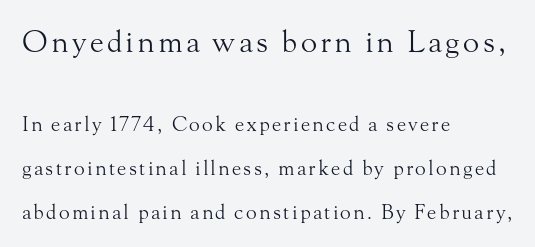
Line spacing here is loose. The block sitting higher on the canvas is the one with enlarged characters. The typesetting does not lean heavy: it is not bold. Every row of glyphs begins at an identical x-position on the left. Ascenders rise straight up at ninety degrees.
